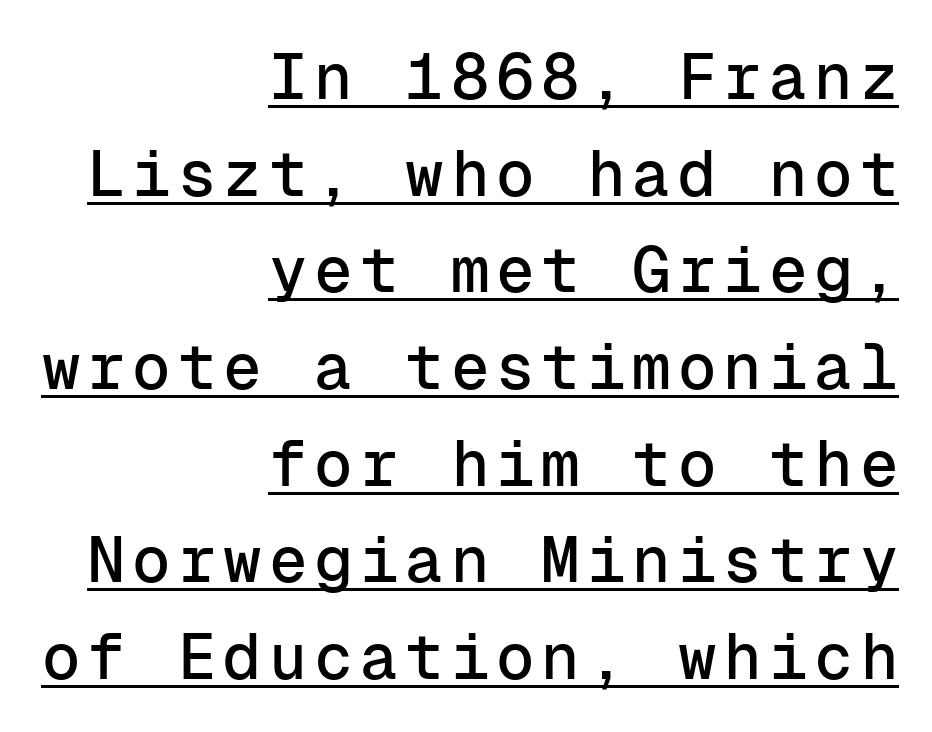
Q: Is the text italic (slanted)? A: No, it is upright.
Q: Is the typeface a serif or a sans-serif typeface? A: Sans-serif.
Q: Is the text underlined? A: Yes.
Q: How is the paragraph aligned? A: Right-aligned.
Q: Is the spacing between lines tight, normal or loose? A: Normal.
Q: Width (condensed, normal, or wide)? A: Normal.
Q: Stroke contrast? A: Low.
Q: x-height? A: Medium.
Q: Monospaced? A: Yes.
